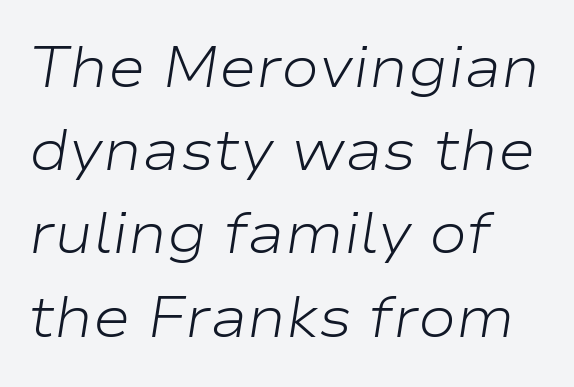
The image shows 57 px light, wide type, italic (leaning right); set left-aligned, normal line spacing (1.46x), normal letter spacing, not underlined; low stroke contrast and a medium x-height.
